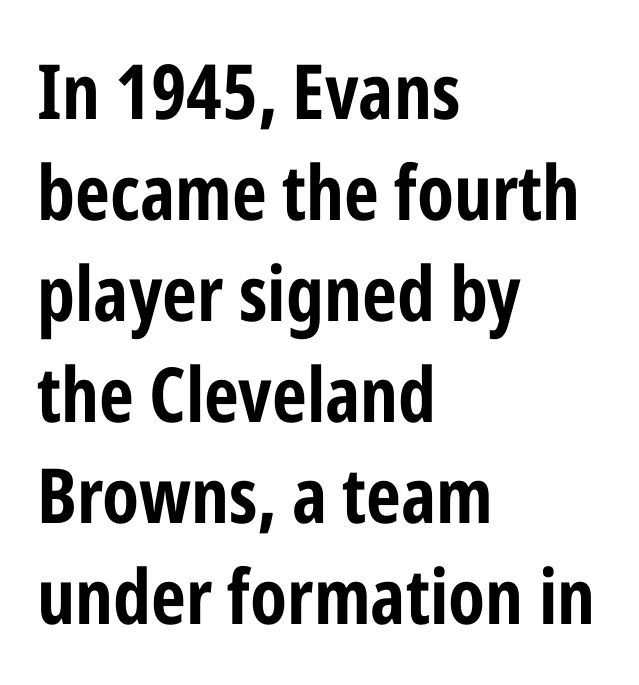
{"serif": "no", "italic": "no", "bold": "yes", "weight": "bold", "width": "condensed", "stroke_contrast": "low", "x_height": "medium", "monospaced": "no", "underline": "no", "align": "left", "line_spacing": "normal", "line_spacing_ratio": 1.33, "letter_spacing": "normal", "letter_spacing_em": 0.0, "glyph_px": 76}
